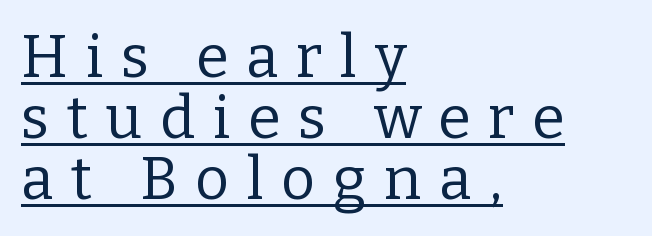
{"serif": "yes", "italic": "no", "bold": "no", "weight": "regular", "width": "normal", "stroke_contrast": "low", "x_height": "medium", "monospaced": "no", "underline": "yes", "align": "left", "line_spacing": "tight", "line_spacing_ratio": 1.03, "letter_spacing": "wide", "letter_spacing_em": 0.3, "glyph_px": 59}
